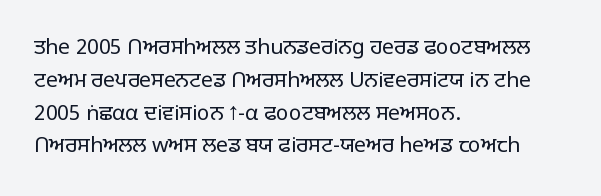
Q: Is the text bold? A: No.
Q: Is the text italic (slanted)? A: No, it is upright.
Q: Is the text underlined? A: No.
Q: How is the paragraph aligned? A: Left-aligned.
Q: Is the spacing between letters normal or unusually wide? A: Normal.
Q: Is the spacing between lines tight, normal or loose? A: Normal.
